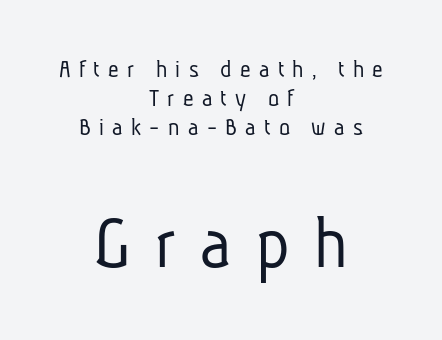
Stems and bowls with no extra thickness — not bold. Reading top to bottom, the characters get bigger at the block break. Typeset on center — no edge is straight. A sans-serif font was chosen for this passage. The line texture is sparse and dotted thanks to wide tracking.
